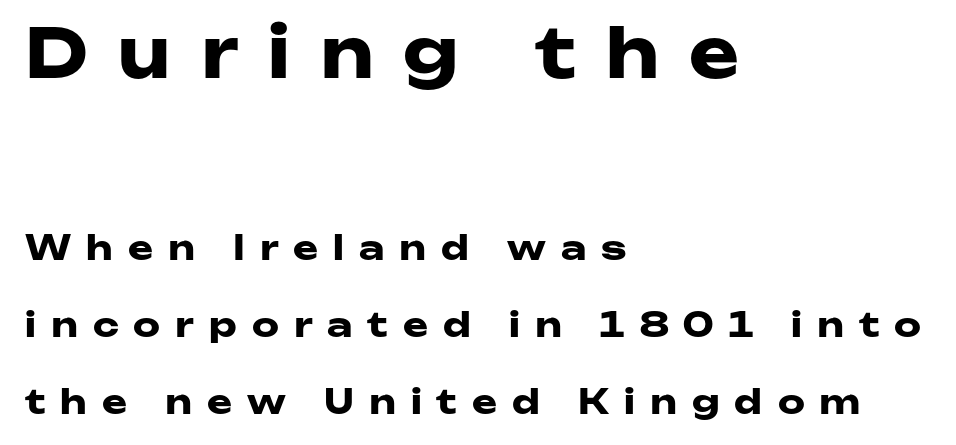
The image shows 68 px heavy, wide sans-serif type, upright; set left-aligned, loose line spacing (2.26x), unusually wide letter spacing (+0.44 em), not underlined; the first (top) block is 2.0x larger; low stroke contrast and a medium x-height.
